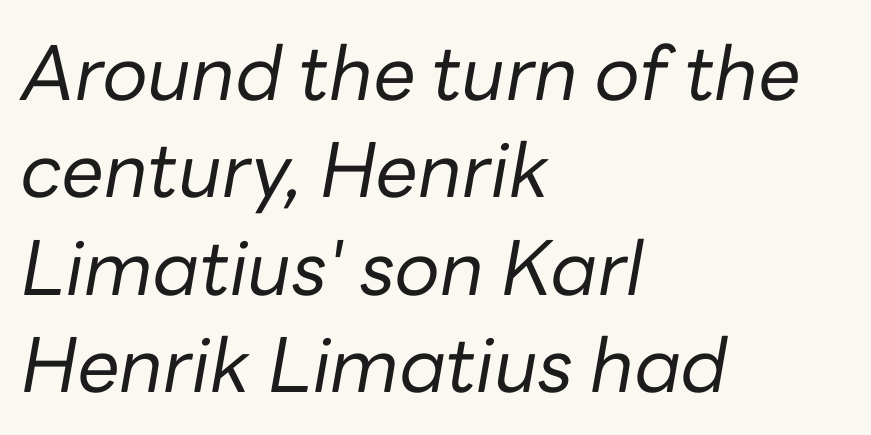
{"italic": "yes", "lean": "right", "slant_degrees": 10, "bold": "no", "weight": "regular", "width": "normal", "stroke_contrast": "low", "x_height": "medium", "monospaced": "no", "underline": "no", "align": "left", "line_spacing": "normal", "line_spacing_ratio": 1.3, "letter_spacing": "normal", "letter_spacing_em": 0.0, "glyph_px": 75}
